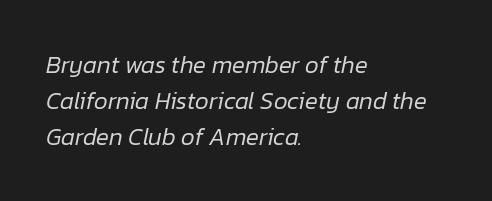
The image shows 24 px text type, italic (leaning right); set left-aligned, normal line spacing (1.49x), normal letter spacing, not underlined.
